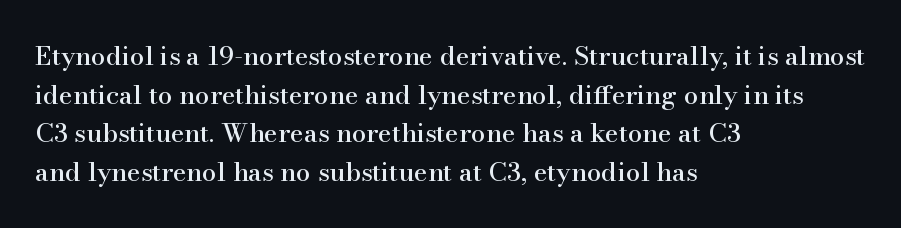
{"italic": "no", "underline": "no", "align": "left", "line_spacing": "normal", "line_spacing_ratio": 1.49, "letter_spacing": "normal", "letter_spacing_em": 0.0, "glyph_px": 26}
